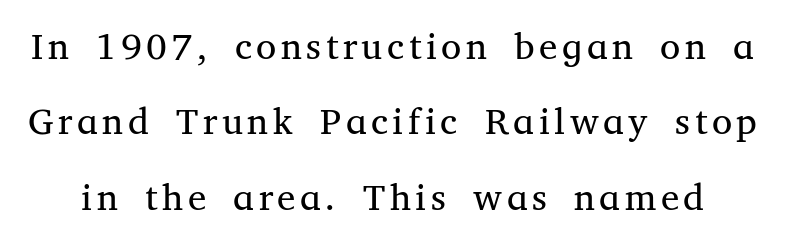
{"serif": "yes", "italic": "no", "bold": "no", "weight": "regular", "width": "normal", "stroke_contrast": "medium", "x_height": "medium", "monospaced": "no", "underline": "no", "line_spacing": "loose", "line_spacing_ratio": 2.04, "glyph_px": 37}
